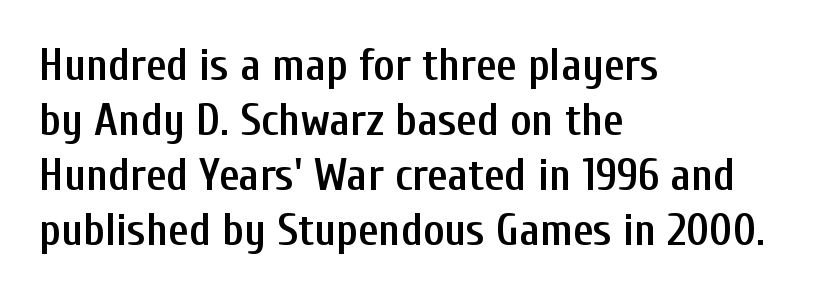
The image shows 45 px semibold, condensed sans-serif type, upright; set left-aligned, line spacing 1.22x, normal letter spacing, not underlined; low stroke contrast and a medium x-height.
